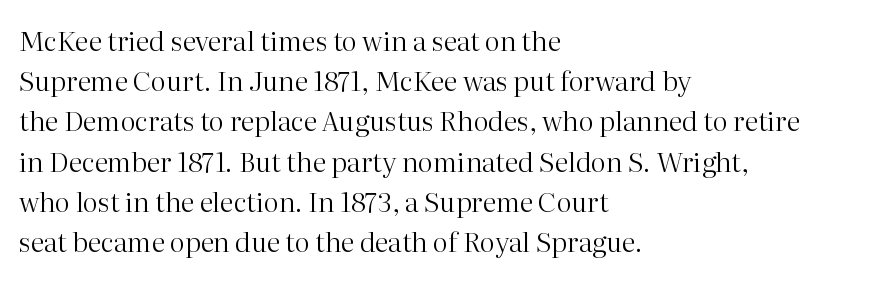
Q: Is the text bold? A: No.
Q: Is the text italic (slanted)? A: No, it is upright.
Q: Is the text underlined? A: No.
Q: How is the paragraph aligned? A: Left-aligned.
Q: Is the spacing between letters normal or unusually wide? A: Normal.
Q: Is the spacing between lines tight, normal or loose? A: Normal.
